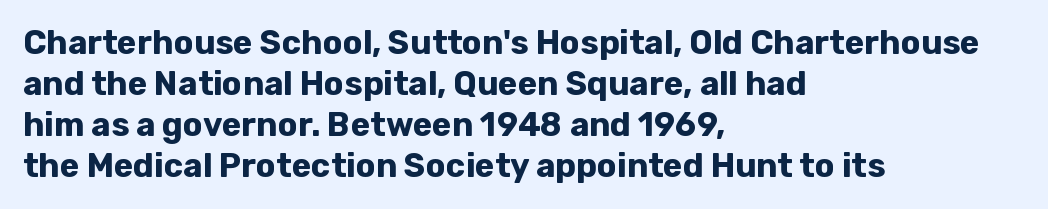
The image shows 33 px bold sans-serif type, upright; set left-aligned, line spacing 1.24x, normal letter spacing, not underlined; low stroke contrast and a medium x-height.
